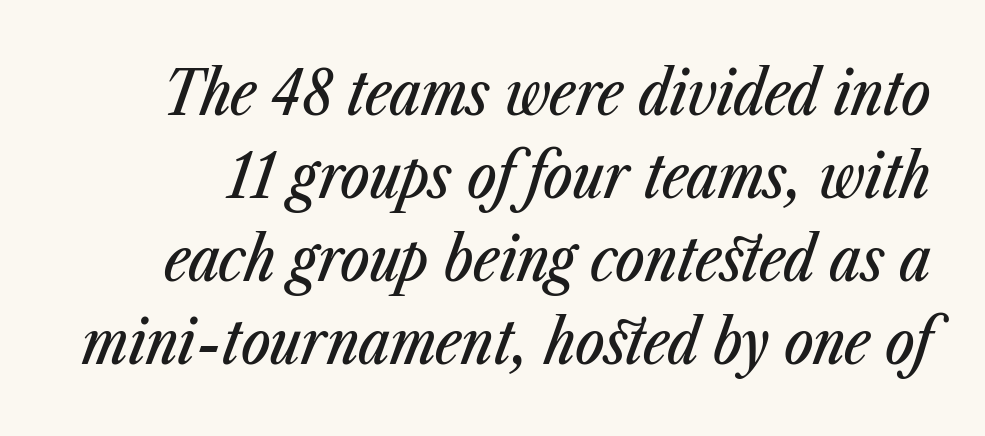
Q: Is the text italic (slanted)? A: Yes, it leans right by about 23 degrees.
Q: Is the text underlined? A: No.
Q: Is the spacing between letters normal or unusually wide? A: Normal.
Q: Is the spacing between lines tight, normal or loose? A: Normal.
Q: Width (condensed, normal, or wide)? A: Condensed.
Q: Stroke contrast? A: Low.
Q: x-height? A: Medium.
Q: Monospaced? A: No.
